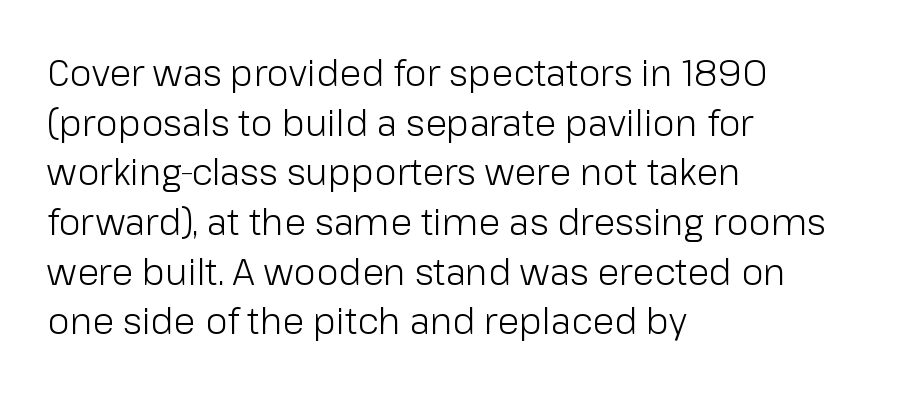
Bold? No — there's no thickening of the strokes. Italic: no, the glyphs are upright roman. A normal amount of white space separates one row of letters from the next. A classic flush-left, rag-right setting is used for this passage. The baseline area is clear.
